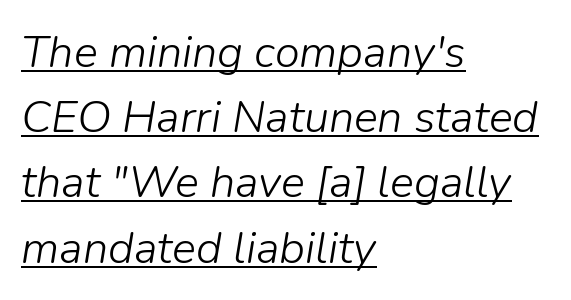
The image shows 45 px light type, italic (leaning right); set left-aligned, normal line spacing (1.45x), normal letter spacing, underlined; low stroke contrast and a medium x-height.
